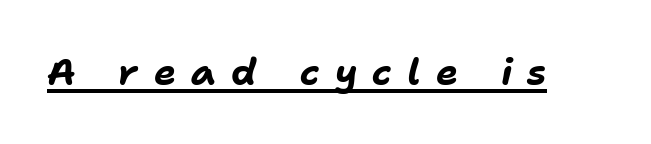
Q: Is the text bold? A: Yes.
Q: Is the text italic (slanted)? A: Yes, it leans right by about 11 degrees.
Q: Is the text underlined? A: Yes.
Q: Is the spacing between letters normal or unusually wide? A: Unusually wide.
Q: Width (condensed, normal, or wide)? A: Normal.
Q: Stroke contrast? A: Low.
Q: x-height? A: Medium.
Q: Monospaced? A: No.
